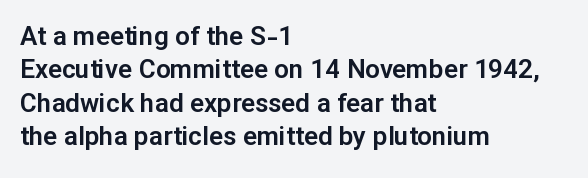
Q: Is the text italic (slanted)? A: No, it is upright.
Q: Is the text underlined? A: No.
Q: How is the paragraph aligned? A: Left-aligned.
Q: Is the spacing between letters normal or unusually wide? A: Normal.
Q: Is the spacing between lines tight, normal or loose? A: Normal.
